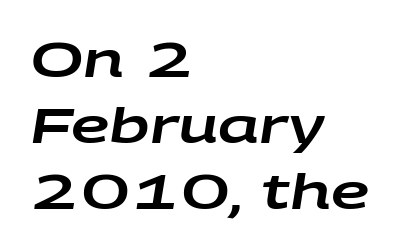
The zone under the glyphs is completely vacant. Short note: letters normally spaced. Left-aligned paragraph, ragged on the right. Summary of vertical rhythm: regular, with standard interline spacing.
